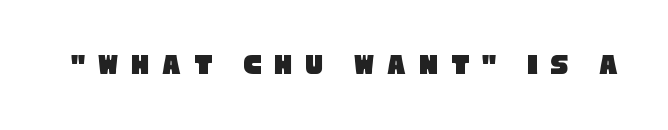
{"serif": "no", "width": "condensed", "stroke_contrast": "low", "x_height": "large", "monospaced": "no", "underline": "no", "letter_spacing": "wide", "letter_spacing_em": 0.42, "glyph_px": 30}
